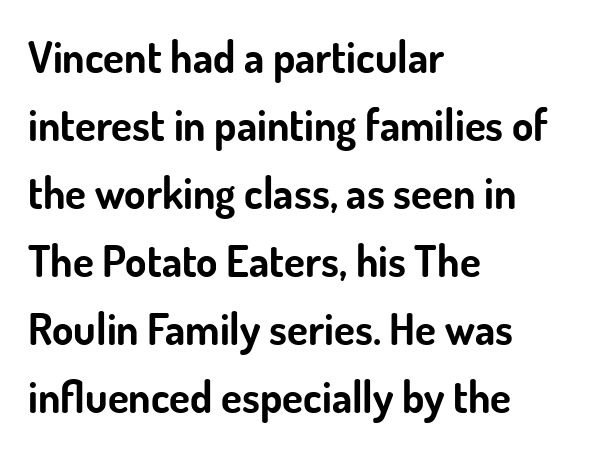
Q: Is the text bold? A: Yes.
Q: Is the text italic (slanted)? A: No, it is upright.
Q: Is the typeface a serif or a sans-serif typeface? A: Sans-serif.
Q: Is the text underlined? A: No.
Q: How is the paragraph aligned? A: Left-aligned.
Q: Is the spacing between letters normal or unusually wide? A: Normal.
Q: Is the spacing between lines tight, normal or loose? A: Normal.
Q: Width (condensed, normal, or wide)? A: Normal.
Q: Stroke contrast? A: Low.
Q: x-height? A: Small.
Q: Monospaced? A: No.
